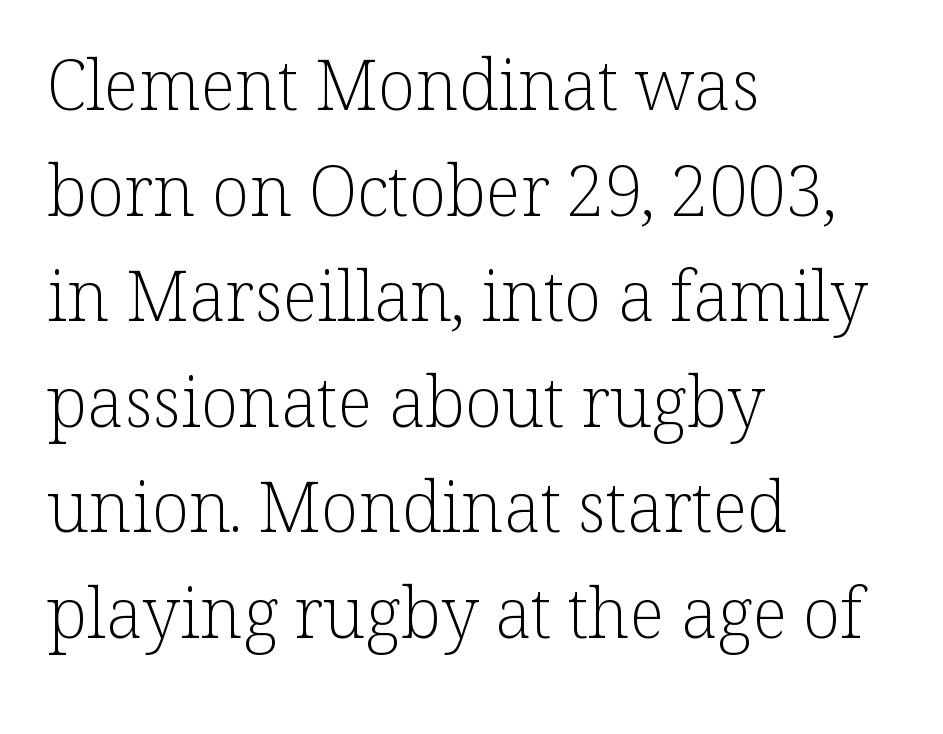
Underlining? Definitely not there. Nothing heavy about these letters — not bold at all. Proportional: the letters do not fall into vertical columns. What kind of face is this? One with serifs.
